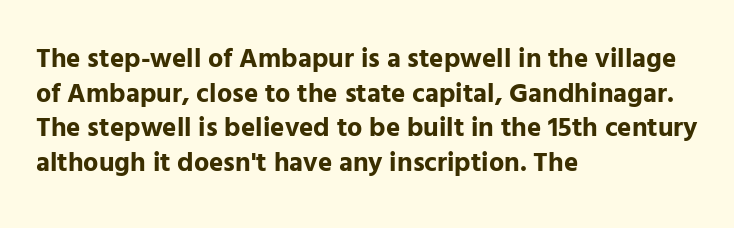
{"italic": "no", "bold": "yes", "underline": "no", "align": "left", "line_spacing": "normal", "line_spacing_ratio": 1.28, "letter_spacing": "normal", "letter_spacing_em": 0.0, "glyph_px": 27}
